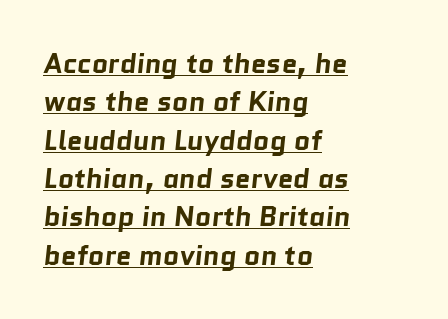
The image shows 28 px bold sans-serif type; set left-aligned, normal line spacing (1.37x), normal letter spacing, underlined; low stroke contrast and a medium x-height.
